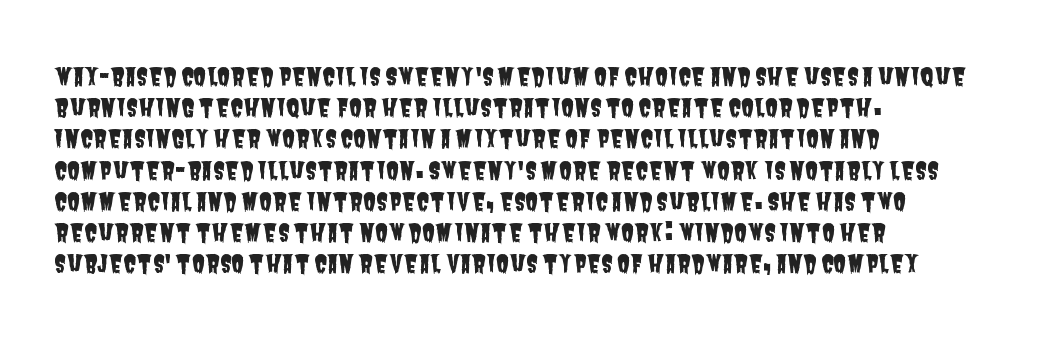
Each row of text sits above clean, open space. Default kerning and tracking; the words read as compact shapes. Vertically, the passage feels balanced, rows spaced as you'd expect. Horizontally, the lines are justified to the leading edge only.
